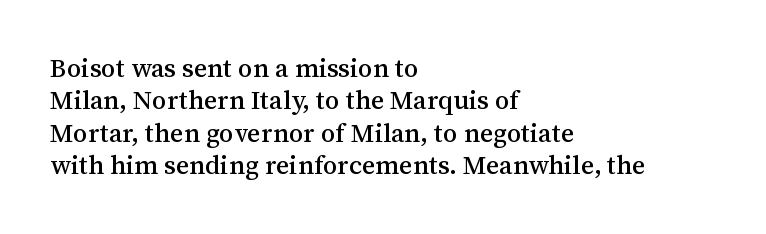
The image shows 26 px text type, upright; set left-aligned, normal line spacing (1.25x), normal letter spacing, not underlined.
